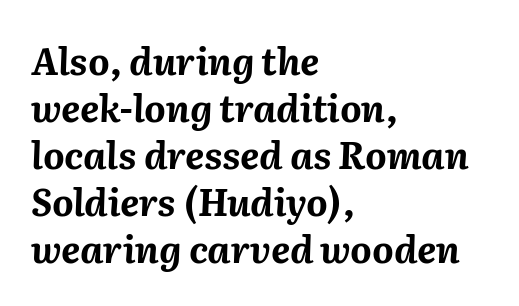
Q: Is the text bold? A: Yes.
Q: Is the text italic (slanted)? A: Yes, it leans right by about 2 degrees.
Q: Is the text underlined? A: No.
Q: How is the paragraph aligned? A: Left-aligned.
Q: Is the spacing between letters normal or unusually wide? A: Normal.
Q: Is the spacing between lines tight, normal or loose? A: Normal.
Q: Width (condensed, normal, or wide)? A: Normal.
Q: Stroke contrast? A: Medium.
Q: x-height? A: Medium.
Q: Monospaced? A: No.
